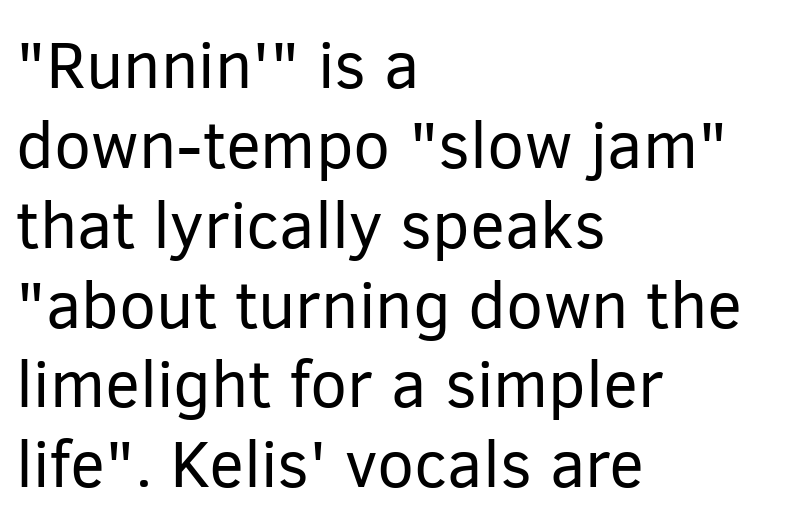
{"serif": "no", "italic": "no", "bold": "no", "weight": "regular", "width": "normal", "stroke_contrast": "low", "x_height": "medium", "monospaced": "no", "underline": "no", "align": "left", "line_spacing_ratio": 1.21, "letter_spacing": "normal", "letter_spacing_em": 0.0, "glyph_px": 66}
